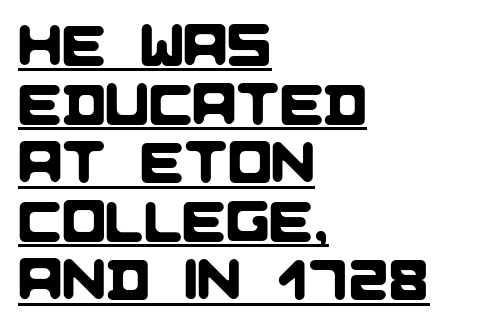
The image shows 58 px sans-serif type; set left-aligned, tight line spacing (1.01x), normal letter spacing, underlined; low stroke contrast and a large x-height.
